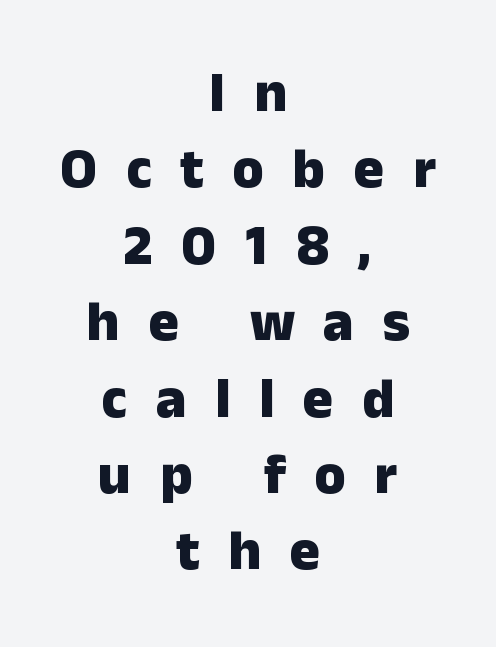
{"serif": "no", "italic": "no", "bold": "yes", "weight": "heavy", "width": "normal", "stroke_contrast": "low", "x_height": "medium", "monospaced": "no", "underline": "no", "align": "center", "line_spacing": "normal", "line_spacing_ratio": 1.34, "letter_spacing": "wide", "letter_spacing_em": 0.5, "glyph_px": 57}
